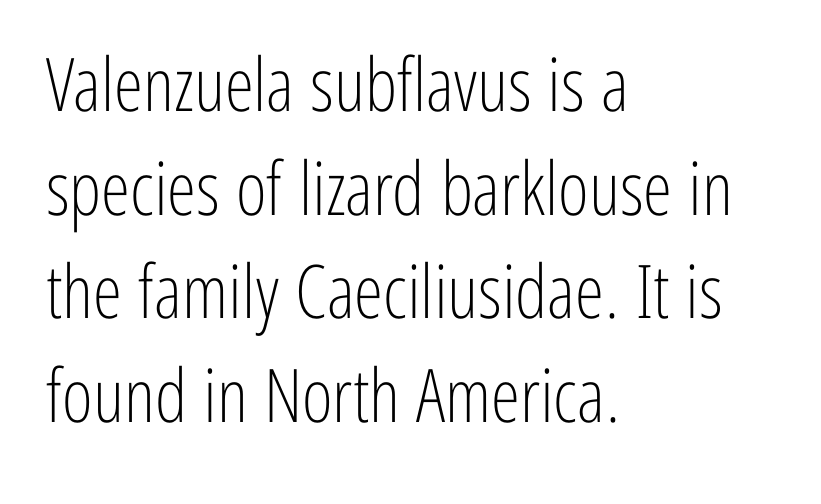
{"serif": "no", "italic": "no", "bold": "no", "weight": "light", "width": "condensed", "stroke_contrast": "low", "x_height": "medium", "monospaced": "no", "underline": "no", "align": "left", "line_spacing": "normal", "line_spacing_ratio": 1.4, "letter_spacing": "normal", "letter_spacing_em": 0.0, "glyph_px": 74}
